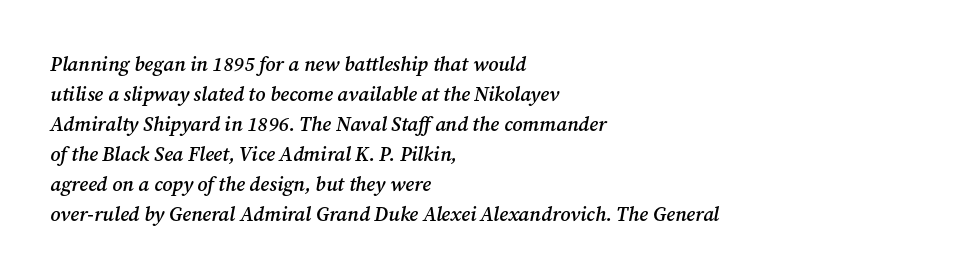
{"italic": "yes", "lean": "right", "slant_degrees": 12, "bold": "semi", "underline": "no", "align": "left", "line_spacing": "normal", "line_spacing_ratio": 1.5, "letter_spacing": "normal", "letter_spacing_em": 0.0, "glyph_px": 20}
